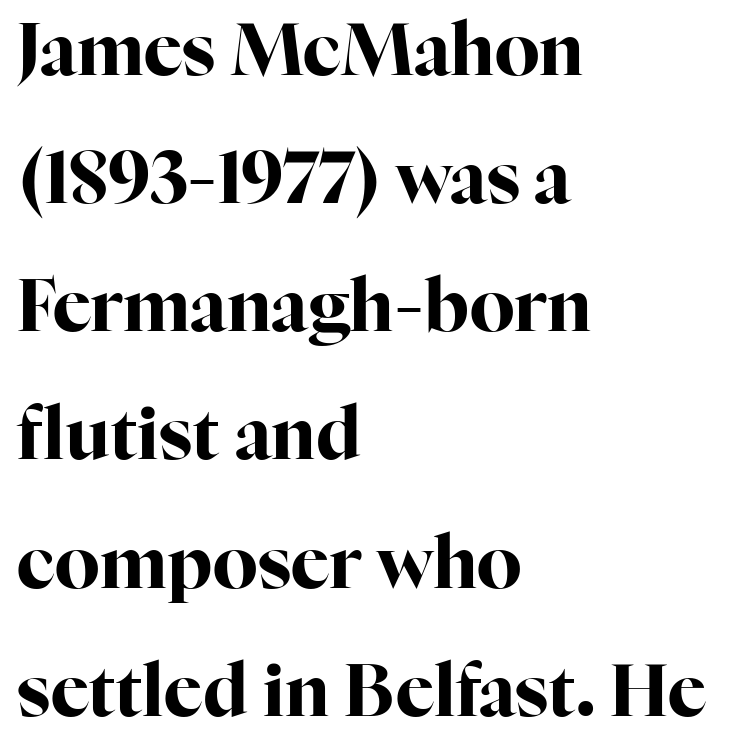
Q: Is the text bold? A: Yes.
Q: Is the text italic (slanted)? A: No, it is upright.
Q: Is the typeface a serif or a sans-serif typeface? A: Serif.
Q: Is the text underlined? A: No.
Q: How is the paragraph aligned? A: Left-aligned.
Q: Is the spacing between letters normal or unusually wide? A: Normal.
Q: Width (condensed, normal, or wide)? A: Normal.
Q: Stroke contrast? A: High.
Q: x-height? A: Medium.
Q: Monospaced? A: No.
